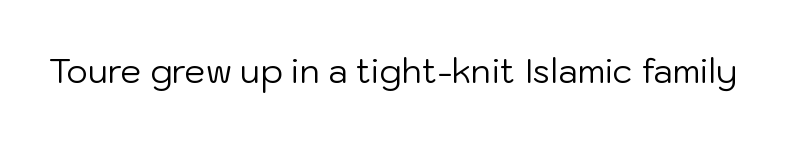
{"serif": "no", "italic": "no", "bold": "no", "weight": "regular", "width": "normal", "stroke_contrast": "low", "x_height": "medium", "monospaced": "no", "underline": "no", "letter_spacing": "normal", "letter_spacing_em": 0.0, "glyph_px": 33}
